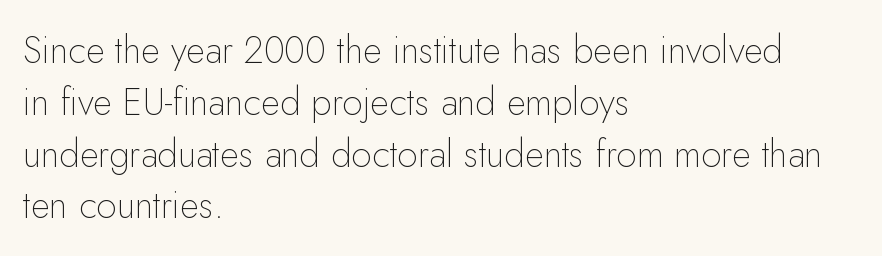
The image shows 37 px thin sans-serif type, upright; set left-aligned, normal line spacing (1.4x), normal letter spacing, not underlined; low stroke contrast and a small x-height.
